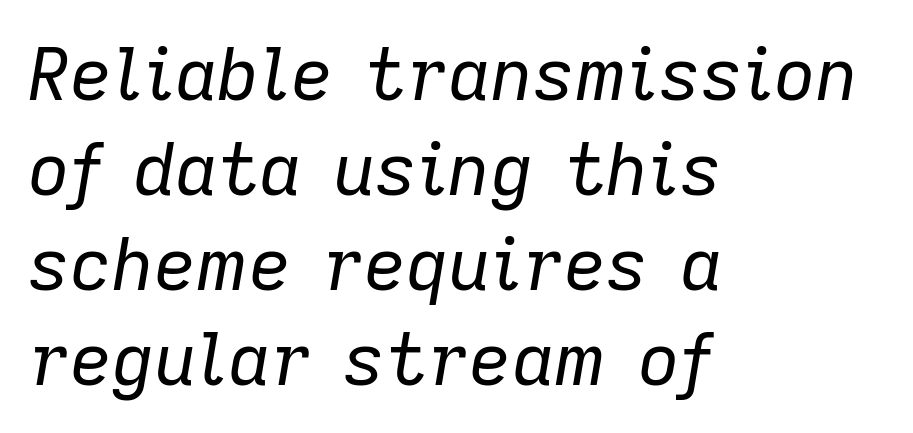
Q: Is the text bold? A: No.
Q: Is the text italic (slanted)? A: Yes, it leans right by about 9 degrees.
Q: Is the text underlined? A: No.
Q: How is the paragraph aligned? A: Left-aligned.
Q: Is the spacing between letters normal or unusually wide? A: Normal.
Q: Is the spacing between lines tight, normal or loose? A: Normal.
Q: Width (condensed, normal, or wide)? A: Normal.
Q: Stroke contrast? A: Low.
Q: x-height? A: Medium.
Q: Monospaced? A: No.
